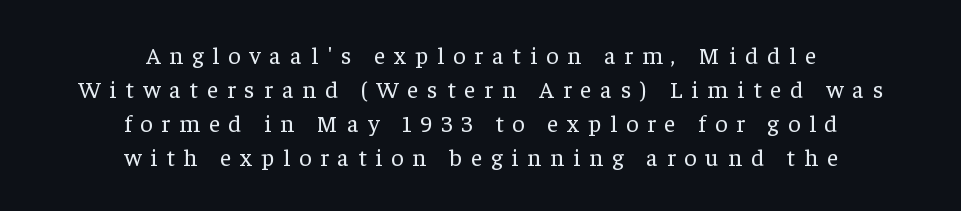
The image shows 24 px text type, upright; set centered, normal line spacing (1.42x), unusually wide letter spacing (+0.38 em), not underlined.
